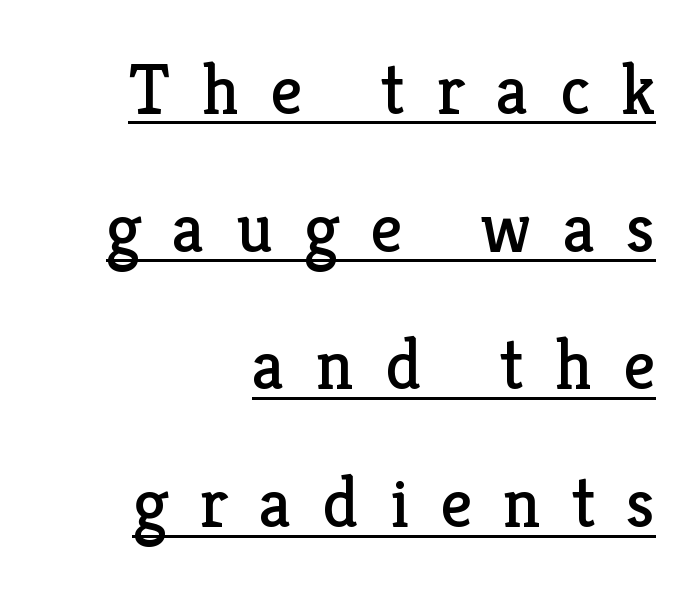
{"serif": "yes", "italic": "no", "bold": "no", "weight": "regular", "width": "normal", "stroke_contrast": "low", "x_height": "medium", "monospaced": "no", "underline": "yes", "align": "right", "line_spacing": "loose", "line_spacing_ratio": 1.94, "letter_spacing": "wide", "letter_spacing_em": 0.44, "glyph_px": 71}
